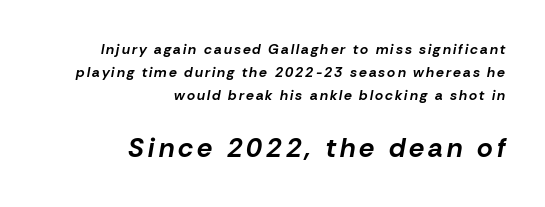
The image shows 27 px bold type, italic (leaning right); set right-aligned, normal line spacing (1.63x), not underlined; the second (bottom) block is 1.93x larger.
